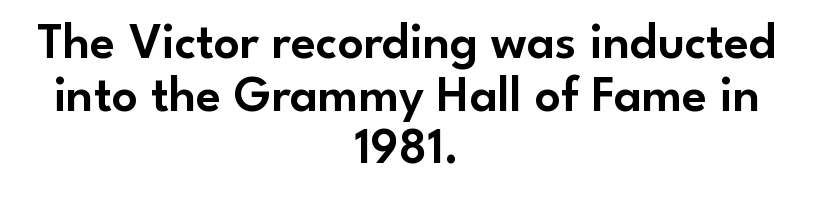
The baseline area is clear. You can tell it's not italic because the verticals are truly vertical. Each letter keeps its own natural width here, so spacing adapts to shape. Is the letter spacing exaggerated? No — it looks like the ordinary default. If you measured baseline to baseline, you'd find a short distance.
